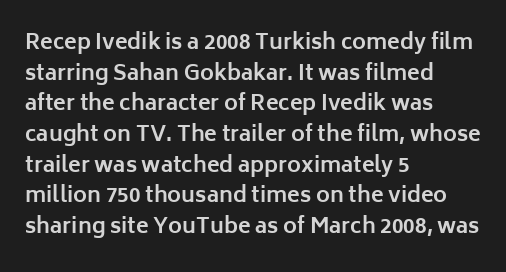
Q: Is the text bold? A: Yes.
Q: Is the text italic (slanted)? A: No, it is upright.
Q: Is the text underlined? A: No.
Q: How is the paragraph aligned? A: Left-aligned.
Q: Is the spacing between letters normal or unusually wide? A: Normal.
Q: Is the spacing between lines tight, normal or loose? A: Normal.
